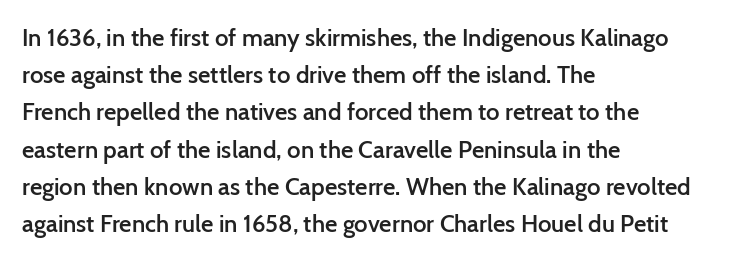
The image shows 24 px text type, upright; set left-aligned, normal line spacing (1.55x), normal letter spacing, not underlined.
